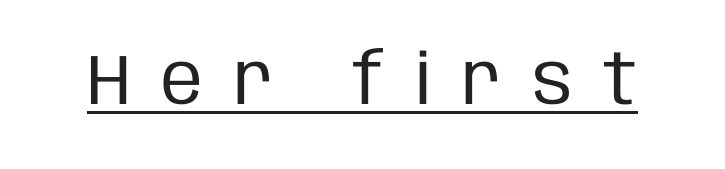
The rendering uses natural spacing where letterforms have individual widths. The font is comparable to plain body text, perhaps lighter. Look at the bottom of the vertical strokes: they stop flat, with no serifs. Compared with typical body copy, the letter spacing here is much looser.
